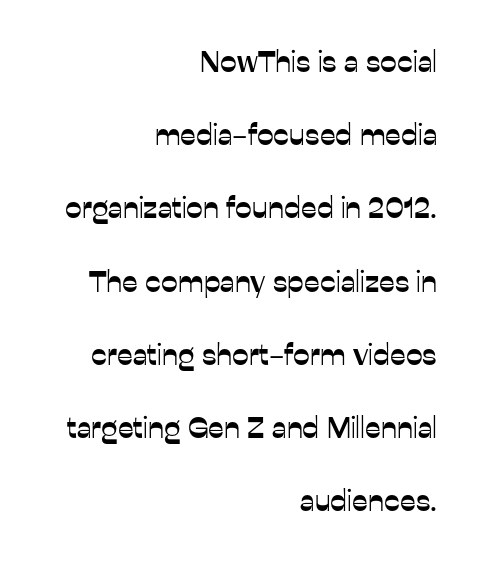
{"serif": "no", "italic": "no", "width": "normal", "stroke_contrast": "low", "x_height": "medium", "monospaced": "no", "underline": "no", "align": "right", "line_spacing": "loose", "line_spacing_ratio": 2.44, "letter_spacing": "normal", "letter_spacing_em": 0.0, "glyph_px": 30}
